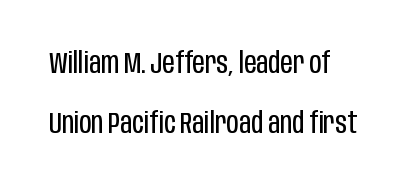
{"serif": "no", "italic": "no", "bold": "no", "weight": "regular", "width": "condensed", "stroke_contrast": "low", "x_height": "large", "monospaced": "no", "underline": "no", "align": "left", "line_spacing": "loose", "line_spacing_ratio": 1.99, "letter_spacing": "normal", "letter_spacing_em": 0.0, "glyph_px": 30}
